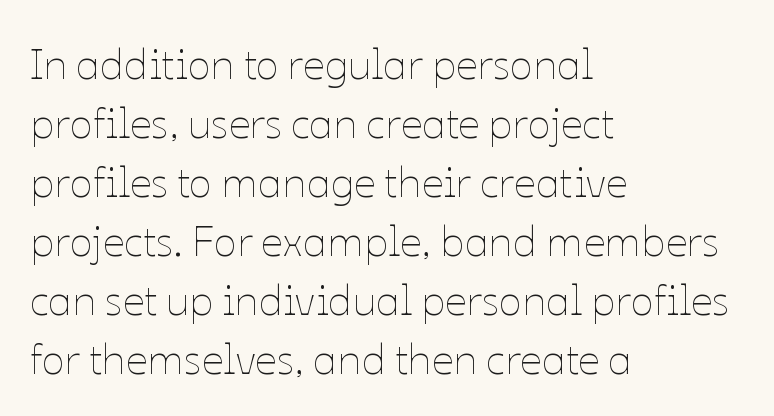
{"italic": "no", "bold": "no", "weight": "thin", "width": "normal", "stroke_contrast": "low", "x_height": "medium", "monospaced": "no", "underline": "no", "align": "left", "line_spacing": "normal", "line_spacing_ratio": 1.37, "letter_spacing": "normal", "letter_spacing_em": 0.0, "glyph_px": 43}
